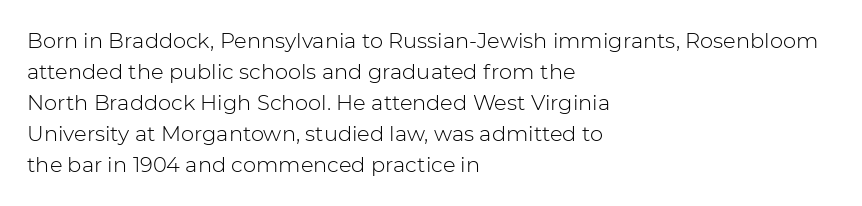
No chunkiness to these letters — they're not bold. The area under the type is left untouched. This rendering uses left alignment, leaving the right contour irregular. The font's upright variant was chosen for this text. Compared with typical body copy, the letter spacing here is the same.
